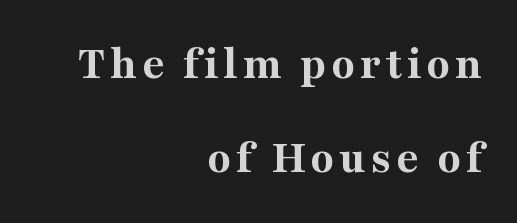
The image shows 48 px bold serif type, upright; set right-aligned, loose line spacing (1.95x), not underlined; medium stroke contrast and a medium x-height.
